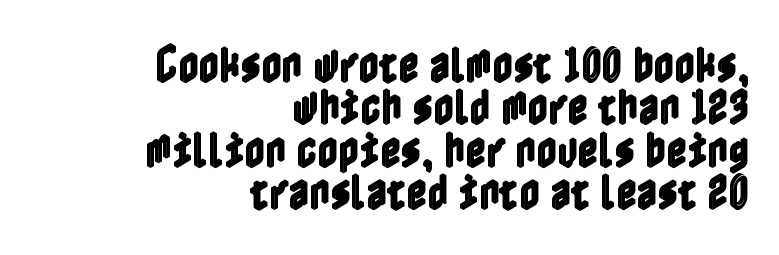
The image shows 40 px condensed type, upright; set right-aligned, tight line spacing (1.06x), normal letter spacing, not underlined; a medium x-height.
